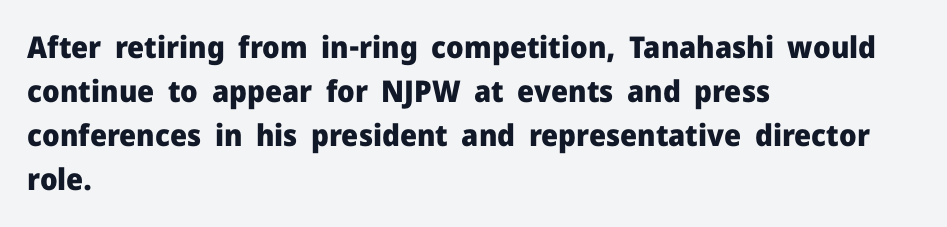
{"serif": "no", "italic": "no", "bold": "yes", "weight": "heavy", "width": "normal", "stroke_contrast": "low", "x_height": "medium", "monospaced": "no", "underline": "no", "align": "left", "line_spacing": "normal", "line_spacing_ratio": 1.47, "letter_spacing": "normal", "letter_spacing_em": 0.0, "glyph_px": 30}
